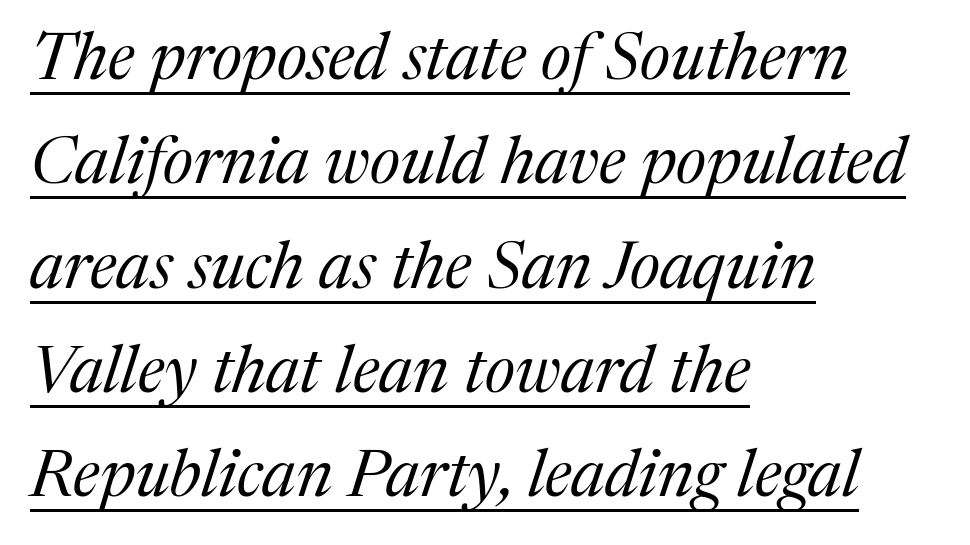
Q: Is the text bold? A: No.
Q: Is the text italic (slanted)? A: Yes, it leans right by about 17 degrees.
Q: Is the typeface a serif or a sans-serif typeface? A: Serif.
Q: Is the text underlined? A: Yes.
Q: How is the paragraph aligned? A: Left-aligned.
Q: Is the spacing between letters normal or unusually wide? A: Normal.
Q: Is the spacing between lines tight, normal or loose? A: Normal.
Q: Width (condensed, normal, or wide)? A: Normal.
Q: Stroke contrast? A: Medium.
Q: x-height? A: Medium.
Q: Monospaced? A: No.
